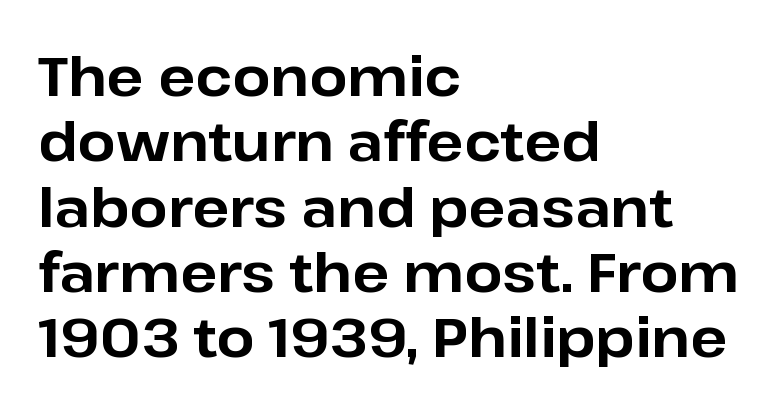
Q: Is the text bold? A: Yes.
Q: Is the text italic (slanted)? A: No, it is upright.
Q: Is the typeface a serif or a sans-serif typeface? A: Sans-serif.
Q: Is the text underlined? A: No.
Q: How is the paragraph aligned? A: Left-aligned.
Q: Is the spacing between letters normal or unusually wide? A: Normal.
Q: Width (condensed, normal, or wide)? A: Normal.
Q: Stroke contrast? A: Low.
Q: x-height? A: Medium.
Q: Monospaced? A: No.
